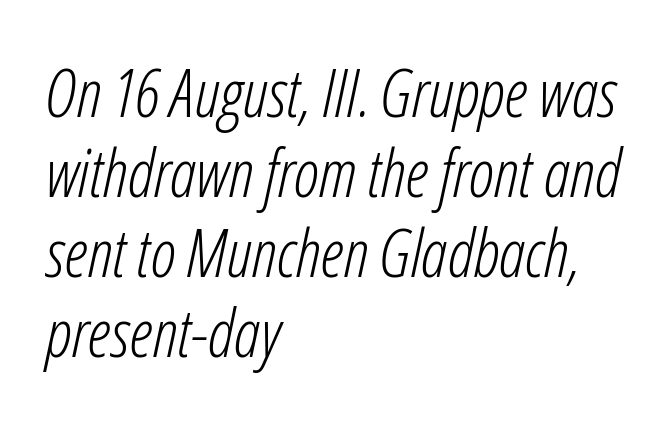
{"italic": "yes", "lean": "right", "slant_degrees": 12, "bold": "no", "weight": "light", "width": "condensed", "stroke_contrast": "low", "x_height": "medium", "monospaced": "no", "underline": "no", "align": "left", "line_spacing_ratio": 1.21, "letter_spacing": "normal", "letter_spacing_em": 0.0, "glyph_px": 66}
